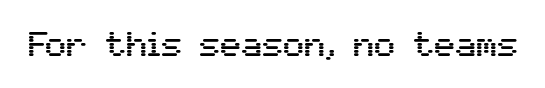
Q: Is the text italic (slanted)? A: No, it is upright.
Q: Is the typeface a serif or a sans-serif typeface? A: Sans-serif.
Q: Is the text underlined? A: No.
Q: Is the spacing between letters normal or unusually wide? A: Normal.
Q: Width (condensed, normal, or wide)? A: Normal.
Q: Stroke contrast? A: Medium.
Q: x-height? A: Medium.
Q: Monospaced? A: No.
